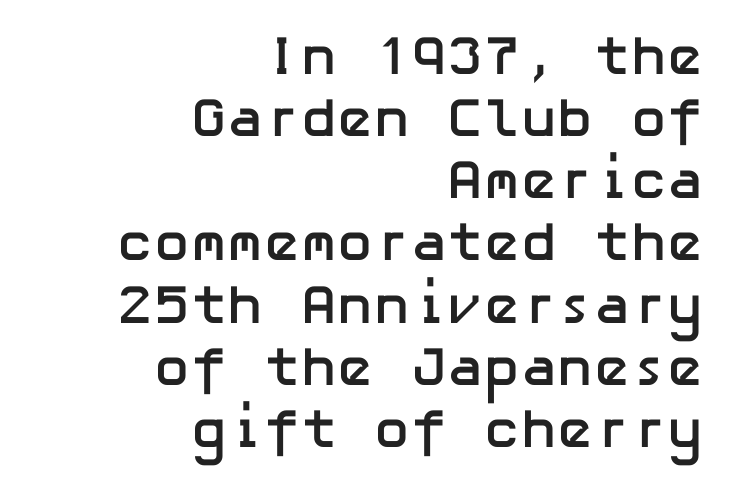
{"serif": "no", "italic": "no", "bold": "yes", "weight": "semibold", "width": "normal", "stroke_contrast": "low", "x_height": "medium", "underline": "no", "align": "right", "line_spacing": "tight", "line_spacing_ratio": 1.13, "letter_spacing": "normal", "letter_spacing_em": 0.0, "glyph_px": 55}
